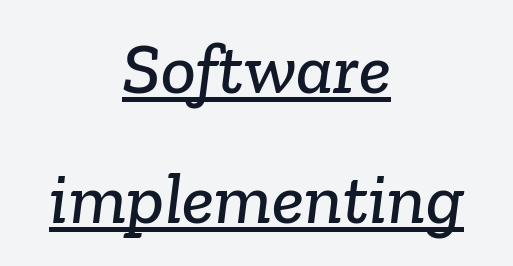
This sample uses a serif face. Quick note: underline on. Spacing between characters is what you'd get straight out of the box. Visually the block forms a symmetrical silhouette, jagged on both flanks. Spacing verdict: proportional, widths tailored to each character.
